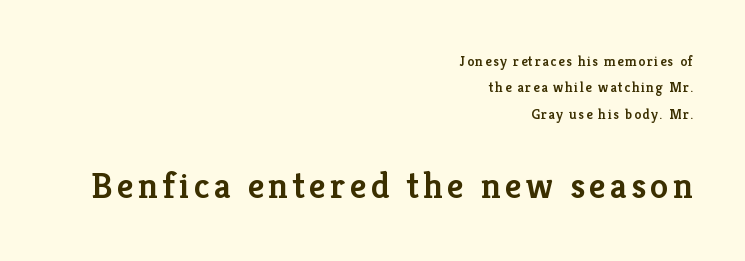
Q: Is the text bold? A: Semi-bold.
Q: Is the text italic (slanted)? A: No, it is upright.
Q: Is the typeface a serif or a sans-serif typeface? A: Serif.
Q: Is the text underlined? A: No.
Q: How is the paragraph aligned? A: Right-aligned.
Q: Which block of text is set in a larger size, the first (top) or the second (bottom)? A: The second (bottom) one.
Q: Width (condensed, normal, or wide)? A: Normal.
Q: Stroke contrast? A: Low.
Q: x-height? A: Medium.
Q: Monospaced? A: No.
